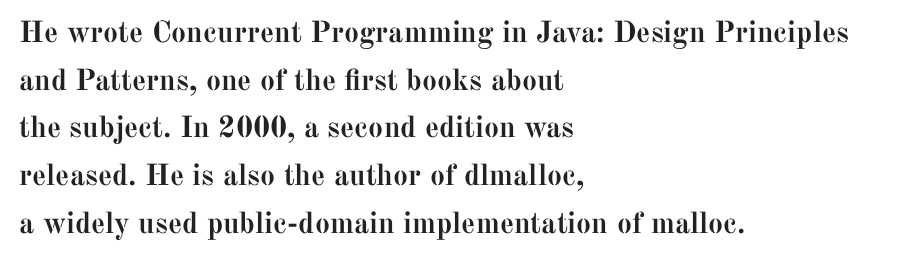
Notice how the stems are strictly vertical — no italics here. Every letter is thick-stroked: bold, no question. The lines in this sample share a left origin and differ only in where they stop. The zone under the glyphs is completely vacant.
